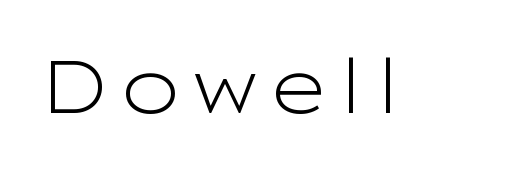
The image shows 75 px light, wide sans-serif type, upright; set not underlined; low stroke contrast and a medium x-height.
